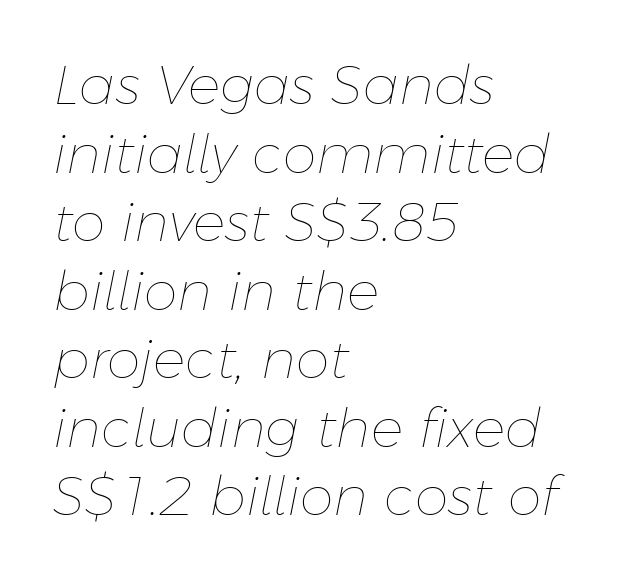
Q: Is the text bold? A: No.
Q: Is the text italic (slanted)? A: Yes, it leans right by about 11 degrees.
Q: Is the text underlined? A: No.
Q: How is the paragraph aligned? A: Left-aligned.
Q: Is the spacing between letters normal or unusually wide? A: Normal.
Q: Is the spacing between lines tight, normal or loose? A: Normal.
Q: Width (condensed, normal, or wide)? A: Normal.
Q: Stroke contrast? A: Low.
Q: x-height? A: Medium.
Q: Monospaced? A: No.
